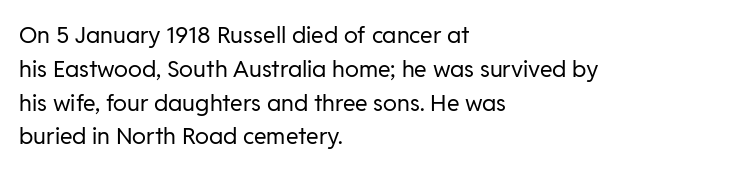
{"italic": "no", "bold": "no", "underline": "no", "align": "left", "line_spacing": "normal", "line_spacing_ratio": 1.47, "letter_spacing": "normal", "letter_spacing_em": 0.0, "glyph_px": 23}
